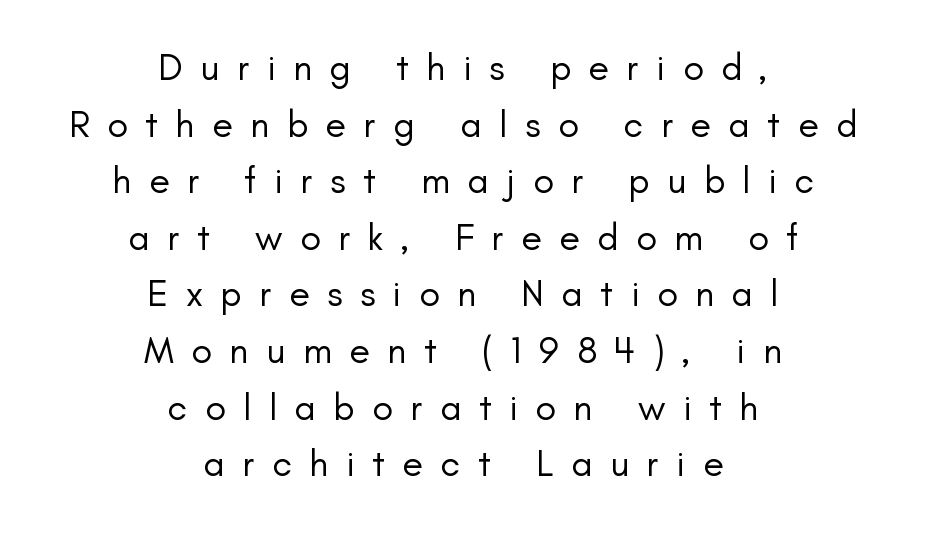
The image shows 38 px regular-weight sans-serif type, upright; set centered, normal line spacing (1.49x), unusually wide letter spacing (+0.46 em), not underlined; low stroke contrast and a small x-height.
